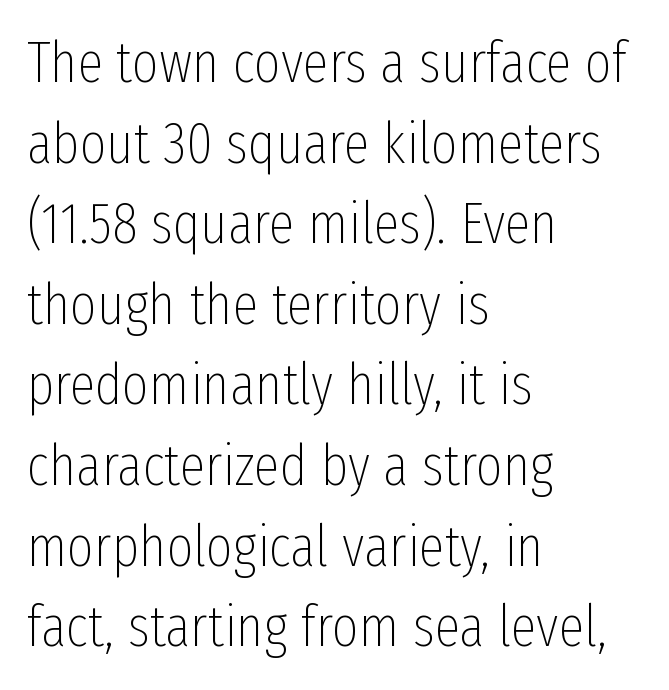
The image shows 58 px thin, condensed sans-serif type, upright; set left-aligned, normal line spacing (1.39x), normal letter spacing, not underlined; low stroke contrast and a medium x-height.
